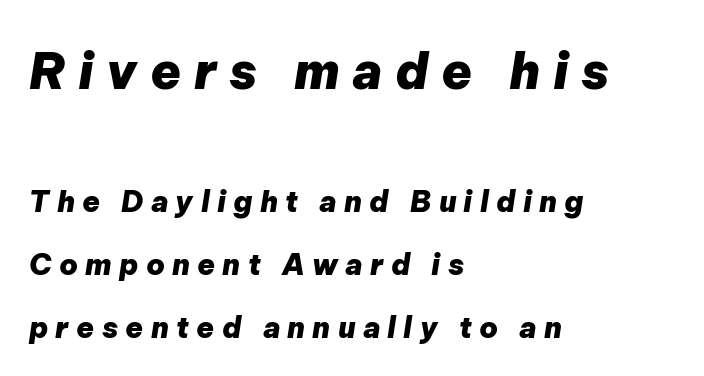
Q: Is the text bold? A: Yes.
Q: Is the text italic (slanted)? A: Yes, it leans right by about 9 degrees.
Q: Is the text underlined? A: No.
Q: How is the paragraph aligned? A: Left-aligned.
Q: Is the spacing between letters normal or unusually wide? A: Unusually wide.
Q: Is the spacing between lines tight, normal or loose? A: Loose.
Q: Which block of text is set in a larger size, the first (top) or the second (bottom)? A: The first (top) one.
Q: Width (condensed, normal, or wide)? A: Normal.
Q: Stroke contrast? A: Low.
Q: x-height? A: Medium.
Q: Monospaced? A: No.
